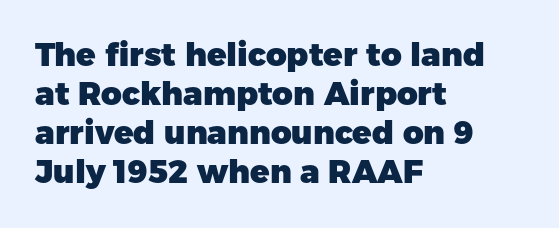
Q: Is the text bold? A: Yes.
Q: Is the text italic (slanted)? A: No, it is upright.
Q: Is the typeface a serif or a sans-serif typeface? A: Sans-serif.
Q: Is the text underlined? A: No.
Q: How is the paragraph aligned? A: Left-aligned.
Q: Is the spacing between letters normal or unusually wide? A: Normal.
Q: Width (condensed, normal, or wide)? A: Normal.
Q: Stroke contrast? A: Low.
Q: x-height? A: Medium.
Q: Monospaced? A: No.
